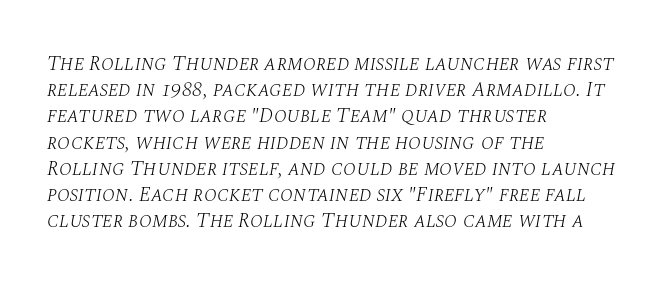
Q: Is the text bold? A: No.
Q: Is the text italic (slanted)? A: Yes, it leans right by about 10 degrees.
Q: Is the text underlined? A: No.
Q: How is the paragraph aligned? A: Left-aligned.
Q: Is the spacing between letters normal or unusually wide? A: Normal.
Q: Is the spacing between lines tight, normal or loose? A: Normal.
